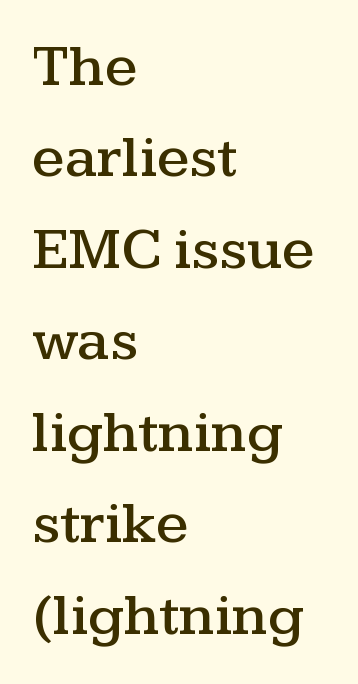
Note the varied advance widths — an 'i' is clearly narrower than an 'm'. Check where the strokes stop: tiny serifs finish them off. Check the space under the baseline: it is left empty. If you measured baseline to baseline, you'd find a middling distance. Does the lettering tilt? It doesn't — this is upright.
